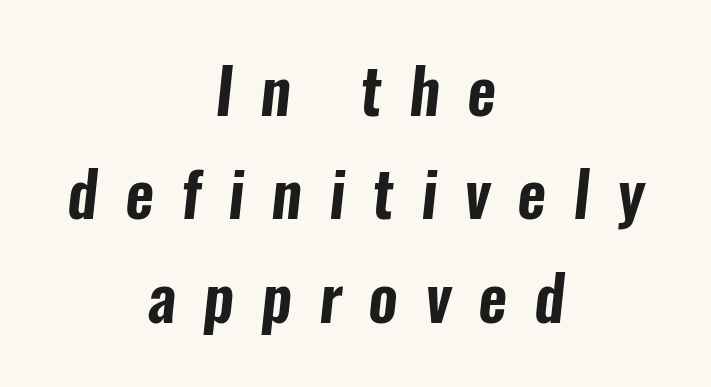
Neither beginnings nor endings align; midpoints do. Look at the tracking — it's clearly loosened, letters drifting apart. This rendering features lettering with no underline. Note the varied advance widths — an 'i' is clearly narrower than an 'm'. These lines are composed in type without serifs.
